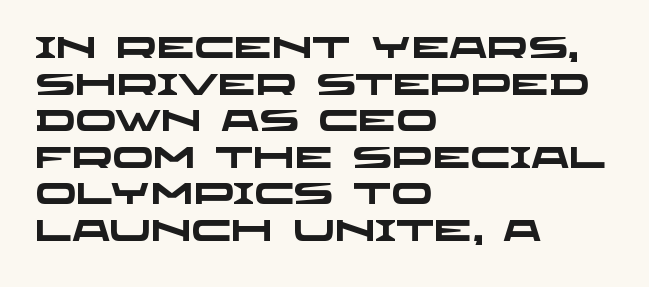
The words here are not underlined. A typesetter would call this proportional, since set widths differ per character. Line beginnings align vertically; line endings do not. This rendering leaves character spacing at its baseline value. A dark, heavy texture on the line: the type is bold. In terms of letterform style, serifs are entirely absent.
